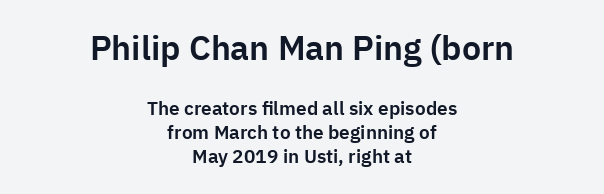
Varying glyph widths throughout — classic text-font behaviour. The string is rendered with underlining switched off. This block has exactly the height ordinary leading produces. Posture: upright roman. Default kerning and tracking; the words read as compact shapes. The letters carry no serifs — their stems end cleanly without finishing strokes.
